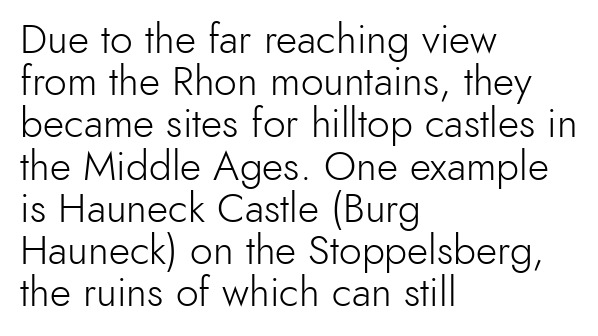
Q: Is the text bold? A: No.
Q: Is the text italic (slanted)? A: No, it is upright.
Q: Is the typeface a serif or a sans-serif typeface? A: Sans-serif.
Q: Is the text underlined? A: No.
Q: How is the paragraph aligned? A: Left-aligned.
Q: Is the spacing between letters normal or unusually wide? A: Normal.
Q: Is the spacing between lines tight, normal or loose? A: Tight.
Q: Width (condensed, normal, or wide)? A: Normal.
Q: x-height? A: Small.
Q: Monospaced? A: No.
